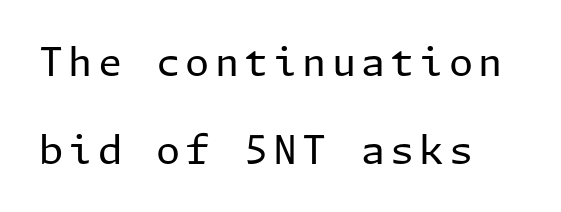
Horizontal bands of white between lines are thick stripes. Heaviness? Minimal to ordinary, like unemphasized prose. The baseline area is clear. Teacher's note: observe the even left margin — that is flush-left alignment. Grotesque or geometric, the face here clearly has no serifs.
